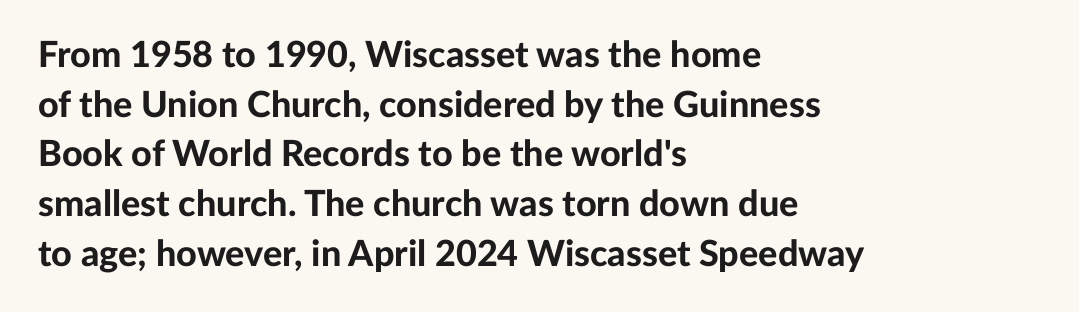
Q: Is the text bold? A: Yes.
Q: Is the text italic (slanted)? A: No, it is upright.
Q: Is the typeface a serif or a sans-serif typeface? A: Sans-serif.
Q: Is the text underlined? A: No.
Q: How is the paragraph aligned? A: Left-aligned.
Q: Is the spacing between letters normal or unusually wide? A: Normal.
Q: Is the spacing between lines tight, normal or loose? A: Normal.
Q: Width (condensed, normal, or wide)? A: Normal.
Q: Stroke contrast? A: Low.
Q: x-height? A: Medium.
Q: Monospaced? A: No.
